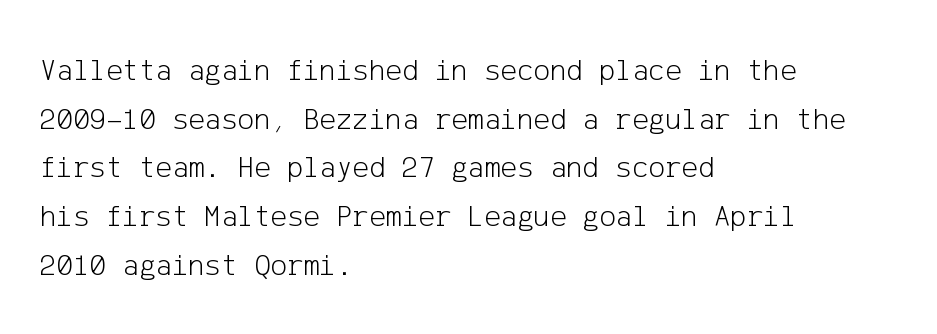
Q: Is the text bold? A: No.
Q: Is the text italic (slanted)? A: No, it is upright.
Q: Is the typeface a serif or a sans-serif typeface? A: Sans-serif.
Q: Is the text underlined? A: No.
Q: How is the paragraph aligned? A: Left-aligned.
Q: Is the spacing between letters normal or unusually wide? A: Normal.
Q: Is the spacing between lines tight, normal or loose? A: Normal.
Q: Width (condensed, normal, or wide)? A: Normal.
Q: Stroke contrast? A: Low.
Q: x-height? A: Medium.
